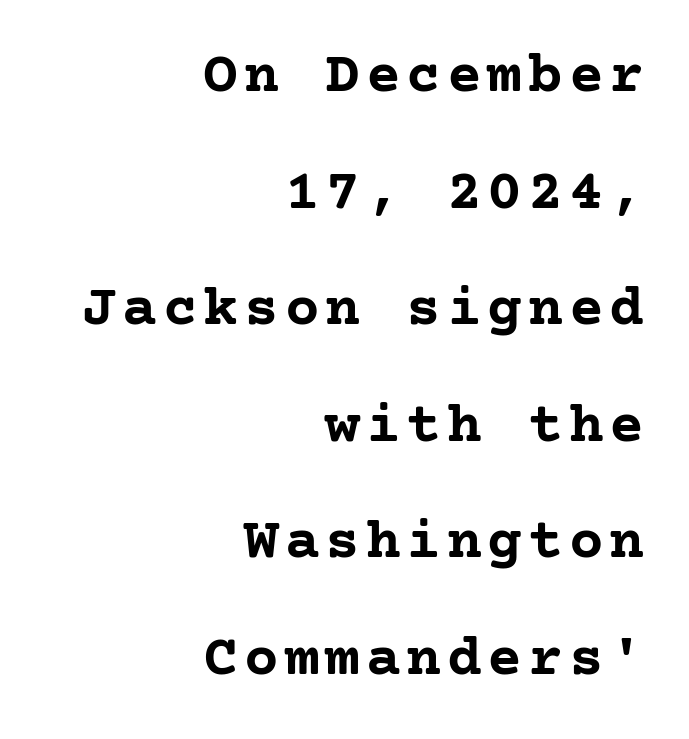
Q: Is the text bold? A: Yes.
Q: Is the text italic (slanted)? A: No, it is upright.
Q: Is the typeface a serif or a sans-serif typeface? A: Serif.
Q: Is the text underlined? A: No.
Q: How is the paragraph aligned? A: Right-aligned.
Q: Is the spacing between lines tight, normal or loose? A: Loose.
Q: Width (condensed, normal, or wide)? A: Normal.
Q: Stroke contrast? A: Low.
Q: x-height? A: Medium.
